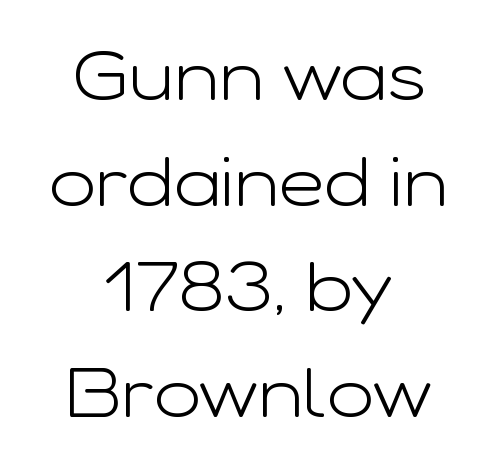
Designer's note — italics off, roman on. To sum up the face: it is a sans, with no serifs. Inter-character spacing is left at the font's built-in metrics. The rendering uses natural spacing where letterforms have individual widths.
